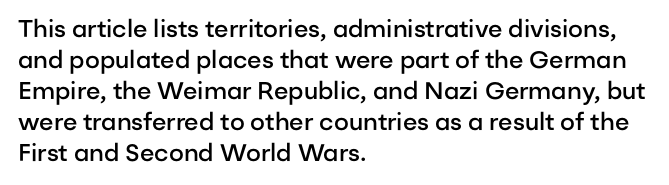
{"italic": "no", "bold": "semi", "underline": "no", "align": "left", "line_spacing": "normal", "line_spacing_ratio": 1.29, "letter_spacing": "normal", "letter_spacing_em": 0.0, "glyph_px": 24}
